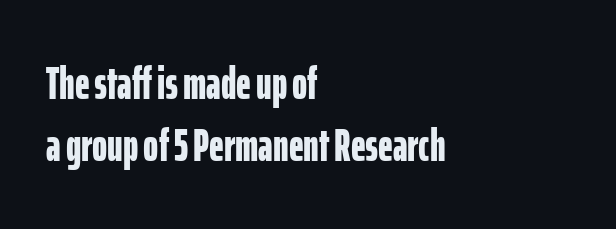
The image shows 46 px bold, condensed sans-serif type, upright; set left-aligned, normal line spacing (1.35x), normal letter spacing, not underlined; low stroke contrast and a medium x-height.
